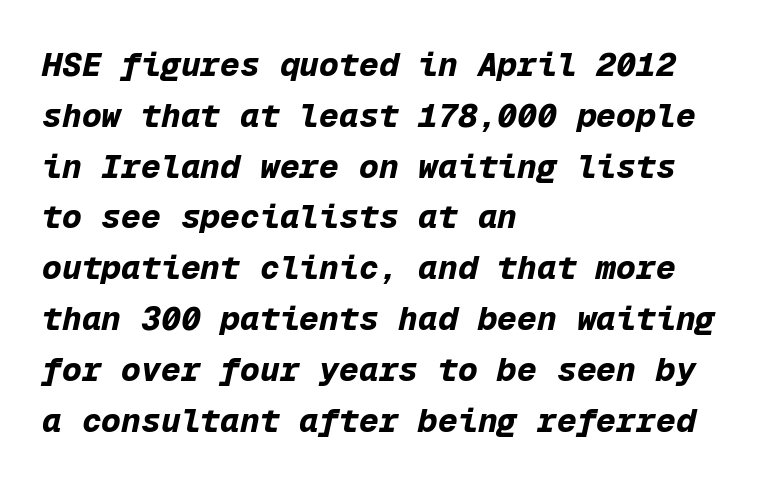
Observe the lean: these are italic letterforms. Observe the ordinary spacing: letters are neighbours, not strangers. Heavy, bold letterforms. The face used here is monospaced, like something from a code editor. Compared with typical paragraphs, the rows here are spaced about the same.
